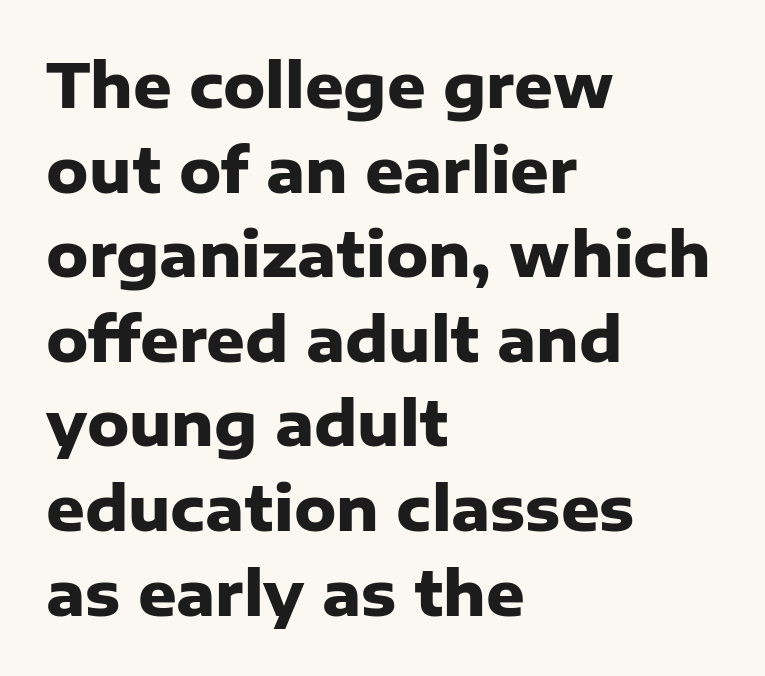
The image shows 60 px heavy sans-serif type, upright; set left-aligned, normal line spacing (1.41x), normal letter spacing, not underlined; low stroke contrast and a medium x-height.
